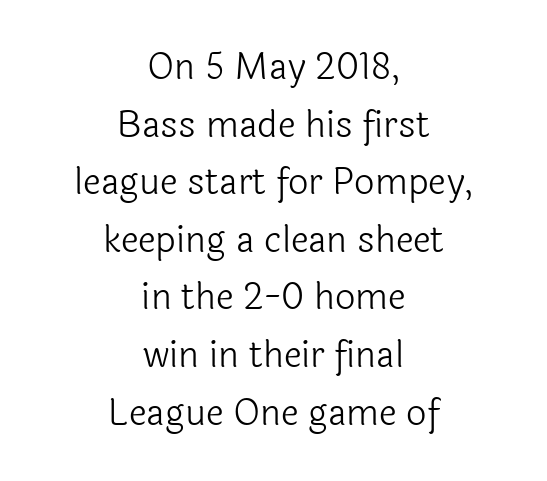
Q: Is the text bold? A: No.
Q: Is the text italic (slanted)? A: No, it is upright.
Q: Is the typeface a serif or a sans-serif typeface? A: Sans-serif.
Q: Is the text underlined? A: No.
Q: How is the paragraph aligned? A: Centered.
Q: Is the spacing between letters normal or unusually wide? A: Normal.
Q: Is the spacing between lines tight, normal or loose? A: Normal.
Q: Width (condensed, normal, or wide)? A: Normal.
Q: x-height? A: Medium.
Q: Monospaced? A: No.
